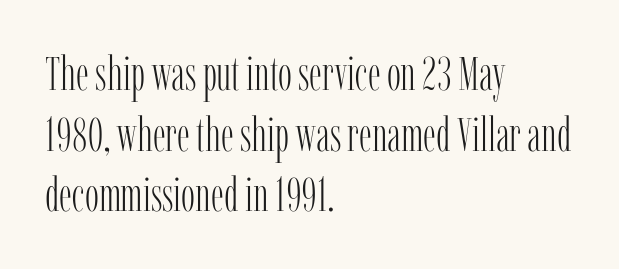
{"serif": "yes", "italic": "no", "bold": "no", "weight": "light", "width": "condensed", "stroke_contrast": "low", "x_height": "medium", "monospaced": "no", "underline": "no", "align": "left", "line_spacing": "normal", "line_spacing_ratio": 1.29, "letter_spacing": "normal", "letter_spacing_em": 0.0, "glyph_px": 47}
